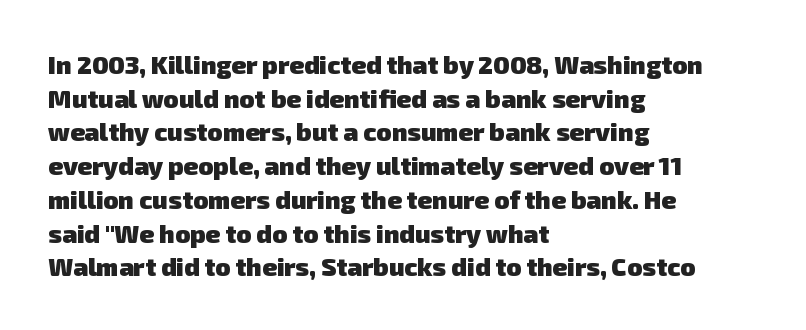
Notice how thick the strokes are: this is what a full bold looks like. This sample uses plain, unmodified letter spacing. Visually the block forms a straight wall on the left and a jagged coastline on the right. A typesetter would call this leading conventional body-copy spacing.
